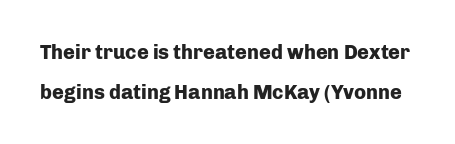
The image shows 20 px bold type, upright; set loose line spacing (2.0x), normal letter spacing, not underlined.
